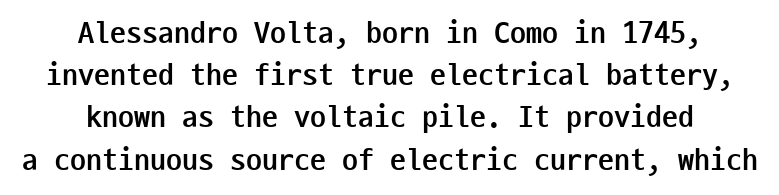
The image shows 32 px semibold, condensed sans-serif type, upright, monospaced; set centered, normal line spacing (1.32x), normal letter spacing, not underlined; low stroke contrast and a medium x-height.
